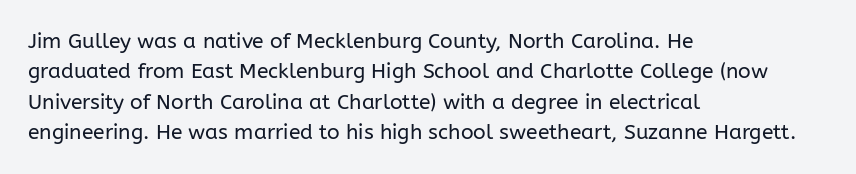
The image shows 21 px text type, upright; set left-aligned, normal line spacing (1.45x), normal letter spacing, not underlined.
